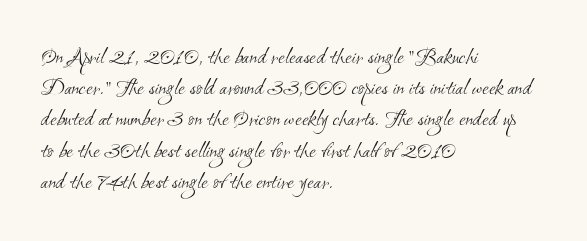
{"bold": "no", "underline": "no", "align": "left", "line_spacing": "normal", "line_spacing_ratio": 1.3, "letter_spacing": "normal", "letter_spacing_em": 0.0, "glyph_px": 24}
